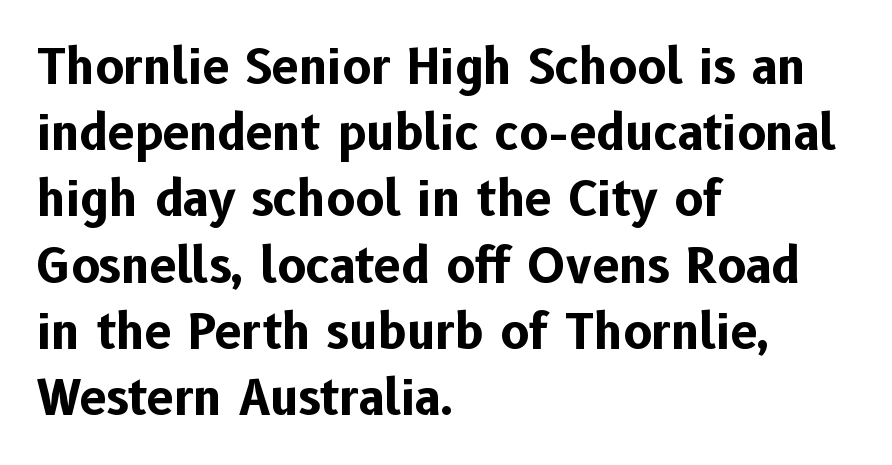
Here the designer chose a conventional face with non-uniform glyph widths. Inter-character spacing is left at the font's built-in metrics. The gap between lines stays unmarked. The rendering uses a bold face; every stroke is thick and dark.
